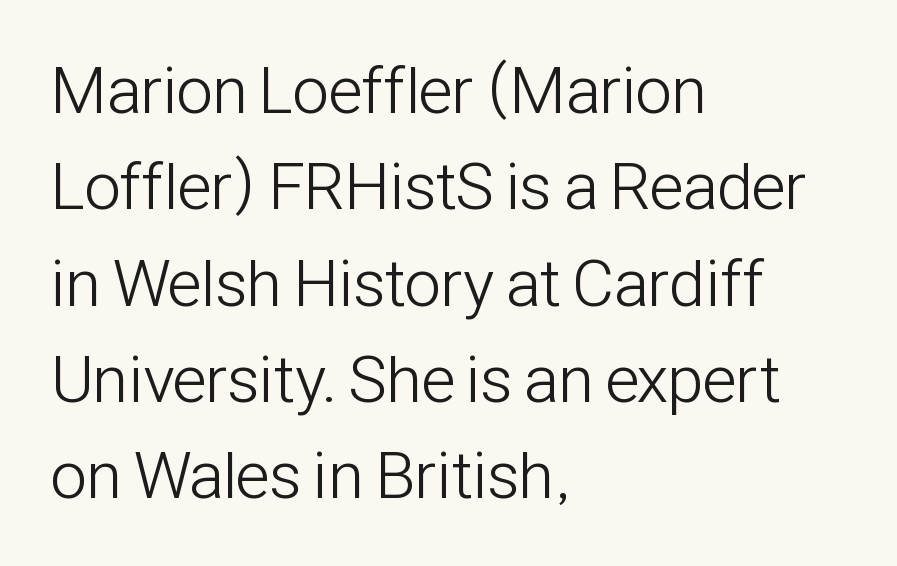
Q: Is the text bold? A: No.
Q: Is the text italic (slanted)? A: No, it is upright.
Q: Is the typeface a serif or a sans-serif typeface? A: Sans-serif.
Q: Is the text underlined? A: No.
Q: How is the paragraph aligned? A: Left-aligned.
Q: Is the spacing between letters normal or unusually wide? A: Normal.
Q: Is the spacing between lines tight, normal or loose? A: Normal.
Q: Width (condensed, normal, or wide)? A: Condensed.
Q: Stroke contrast? A: Low.
Q: x-height? A: Medium.
Q: Monospaced? A: No.
